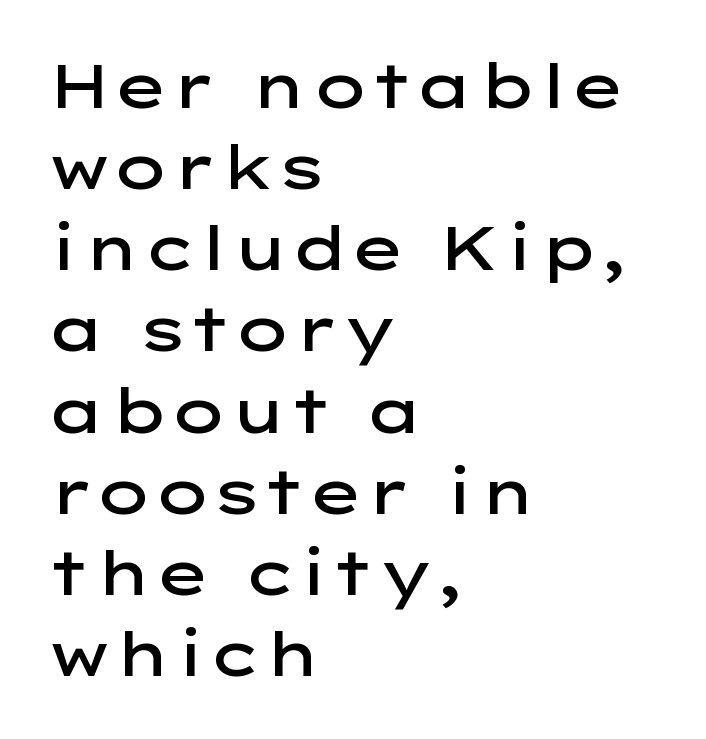
The typesetting leans somewhat heavy: a semibold. Leading matches the norm, producing a regular column. The tracking reads as untouched default to a designer's eye. Bare-footed words on every line. This sample is left-justified, so line endings fall wherever the words run out.
